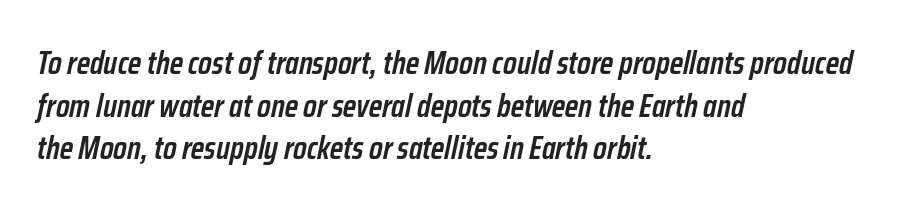
The image shows 32 px semibold, condensed type, italic (leaning right); set left-aligned, normal line spacing (1.33x), normal letter spacing, not underlined; low stroke contrast and a medium x-height.
